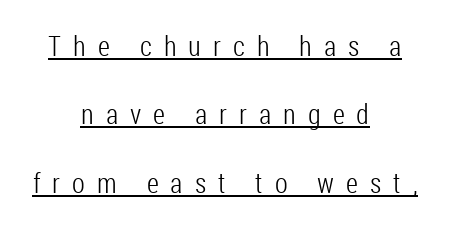
The image shows 28 px light, condensed sans-serif type, upright; set centered, loose line spacing (2.44x), unusually wide letter spacing (+0.43 em), underlined; low stroke contrast and a medium x-height.
